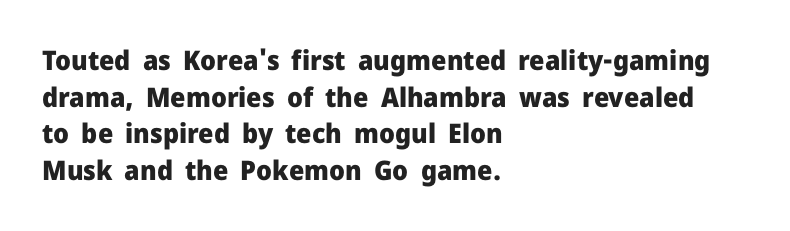
Casual observation: everything's shoved over to the left. Look at the tracking — it's just the regular setting, nothing added. The rendering uses a moderate line-height, typical for paragraphs. Decoration check: the copy has no underline. The face used here has the dense, thick strokes of a bold. The typography opts for an upright posture over an oblique one.
